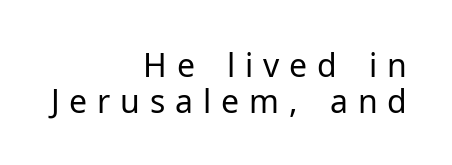
The baseline area is clear. Style check: upright. Look at the tracking — it's clearly loosened, letters drifting apart. The designer went with a sans here, leaving each stem footless.
